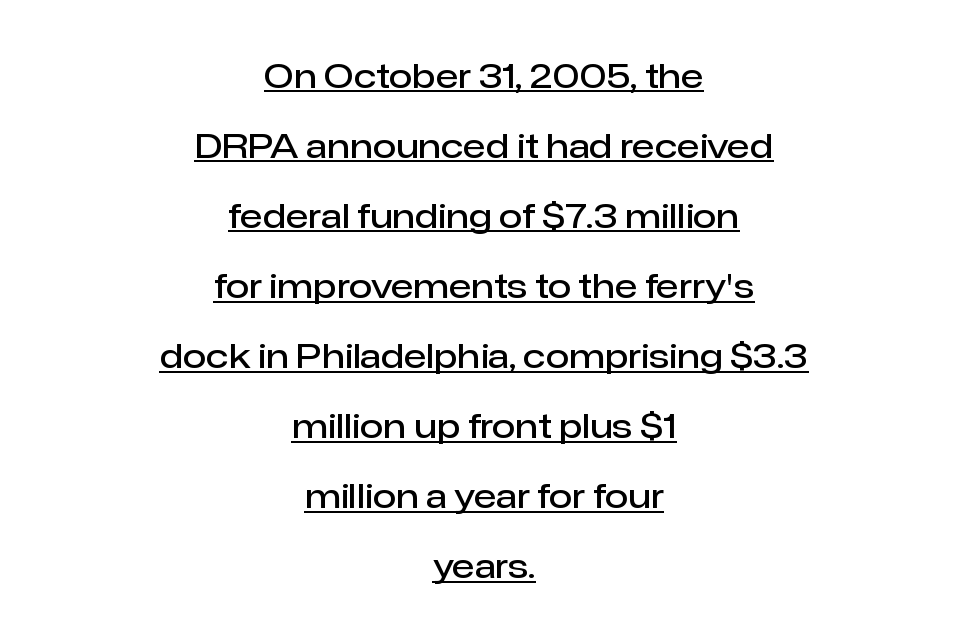
The compositor balanced each line on the midline. Is this a fixed-width face? No — the glyphs have proportional, varying widths. How heavy is the stroke? Medium-heavy — a semibold, shy of bold. No feet cap the strokes, marking this as sans-serif type. The specimen includes a rule beneath the text block's lines.
